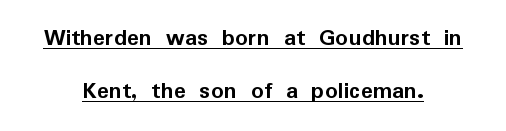
If you measured baseline to baseline, you'd find a long distance. Inter-character spacing is left at the font's built-in metrics. You can see a thin bar hugging the bottom of the glyphs. This is the regular roman posture of the typeface.
